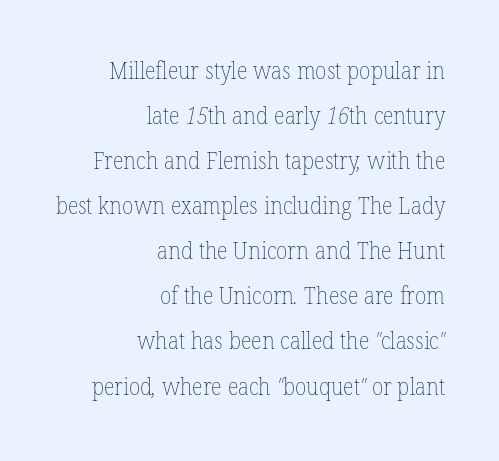
Q: Is the text bold? A: No.
Q: Is the text underlined? A: No.
Q: How is the paragraph aligned? A: Right-aligned.
Q: Is the spacing between letters normal or unusually wide? A: Normal.
Q: Is the spacing between lines tight, normal or loose? A: Loose.
